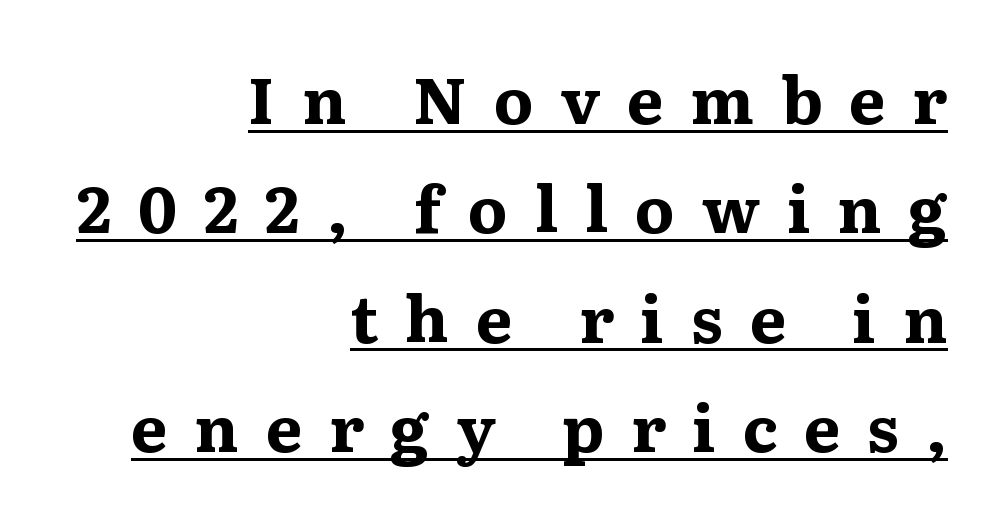
{"serif": "yes", "italic": "no", "bold": "yes", "weight": "bold", "width": "wide", "stroke_contrast": "medium", "x_height": "medium", "monospaced": "no", "underline": "yes", "align": "right", "line_spacing_ratio": 1.71, "letter_spacing": "wide", "letter_spacing_em": 0.42, "glyph_px": 64}
